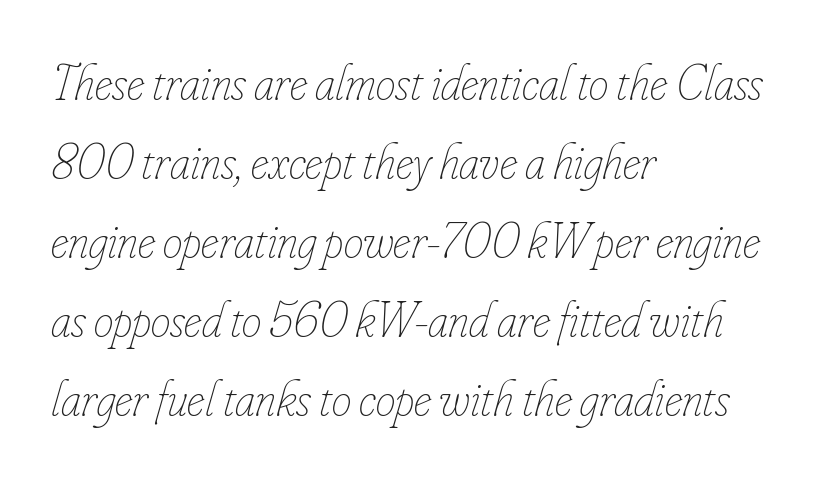
Q: Is the text bold? A: No.
Q: Is the text italic (slanted)? A: Yes, it leans right by about 16 degrees.
Q: Is the text underlined? A: No.
Q: How is the paragraph aligned? A: Left-aligned.
Q: Is the spacing between letters normal or unusually wide? A: Normal.
Q: Is the spacing between lines tight, normal or loose? A: Normal.
Q: Width (condensed, normal, or wide)? A: Condensed.
Q: Stroke contrast? A: Low.
Q: x-height? A: Small.
Q: Monospaced? A: No.
